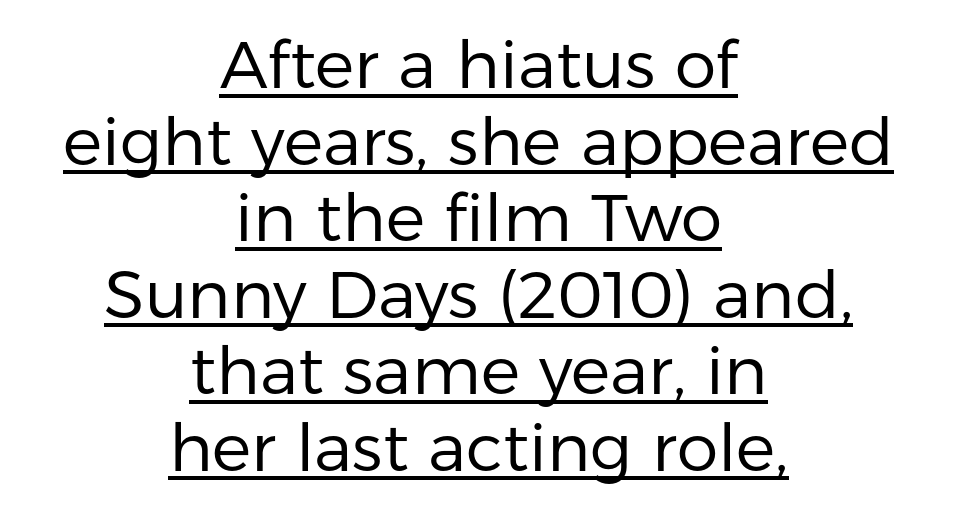
{"serif": "no", "italic": "no", "bold": "no", "weight": "regular", "width": "normal", "stroke_contrast": "low", "x_height": "medium", "monospaced": "no", "underline": "yes", "align": "center", "line_spacing_ratio": 1.16, "letter_spacing": "normal", "letter_spacing_em": 0.0, "glyph_px": 66}
